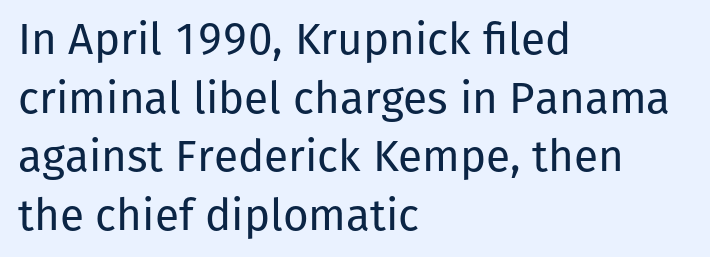
The typeface chosen for these lines omits serifs. Whoever set this chose a conventional vertical rhythm. Layout note: lines flush left. Think standard paragraph weight, or any step lighter than that. Spacing verdict: proportional, widths tailored to each character.
